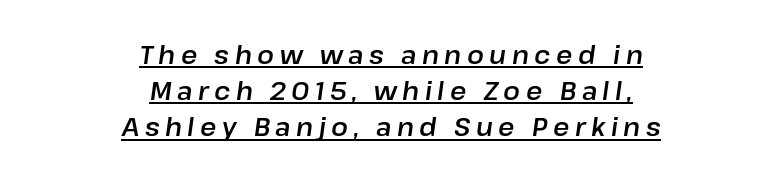
The image shows 25 px text type, italic (leaning right); set centered, normal line spacing (1.45x), unusually wide letter spacing (+0.22 em), underlined.
